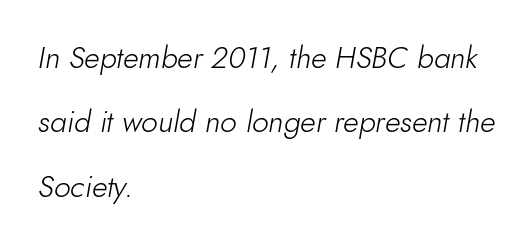
Q: Is the text bold? A: No.
Q: Is the text italic (slanted)? A: Yes, it leans right by about 10 degrees.
Q: Is the text underlined? A: No.
Q: How is the paragraph aligned? A: Left-aligned.
Q: Is the spacing between letters normal or unusually wide? A: Normal.
Q: Is the spacing between lines tight, normal or loose? A: Loose.
Q: Width (condensed, normal, or wide)? A: Normal.
Q: Stroke contrast? A: Low.
Q: x-height? A: Small.
Q: Monospaced? A: No.
